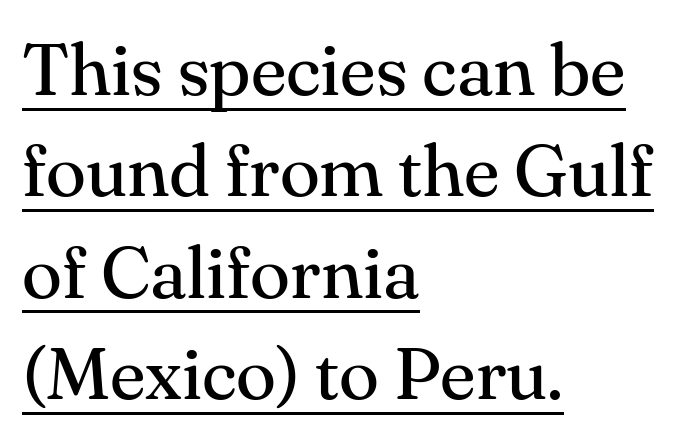
{"serif": "yes", "italic": "no", "bold": "no", "weight": "regular", "width": "normal", "stroke_contrast": "medium", "x_height": "small", "monospaced": "no", "underline": "yes", "align": "left", "line_spacing": "normal", "line_spacing_ratio": 1.37, "letter_spacing": "normal", "letter_spacing_em": 0.0, "glyph_px": 74}
